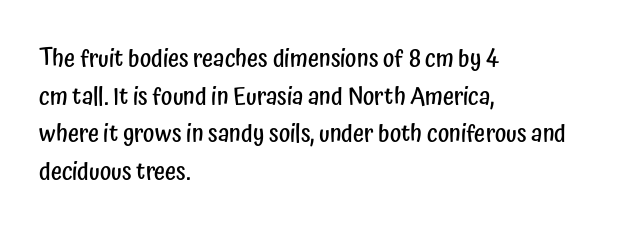
{"italic": "no", "bold": "semi", "underline": "no", "align": "left", "line_spacing": "normal", "line_spacing_ratio": 1.57, "letter_spacing": "normal", "letter_spacing_em": 0.0, "glyph_px": 24}
